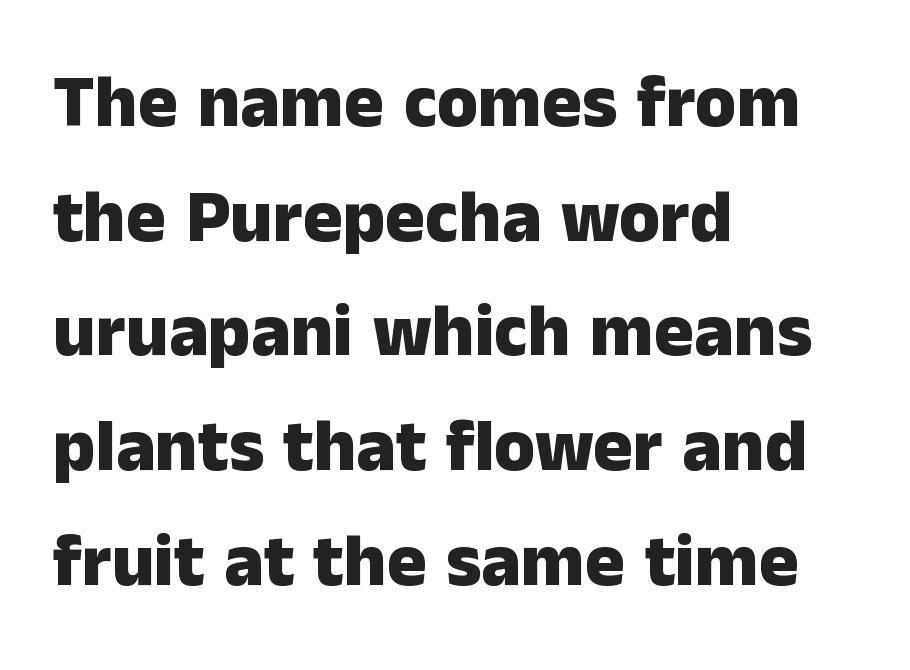
The image shows 74 px heavy sans-serif type, upright; set left-aligned, normal line spacing (1.55x), normal letter spacing, not underlined; low stroke contrast and a medium x-height.
